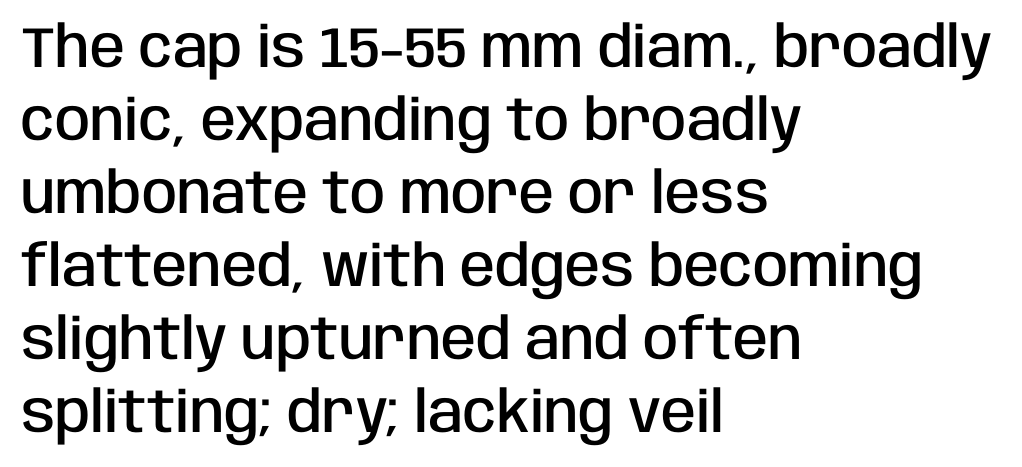
The image shows 57 px semibold, condensed sans-serif type, upright; set left-aligned, normal line spacing (1.28x), normal letter spacing, not underlined; low stroke contrast and a large x-height.
